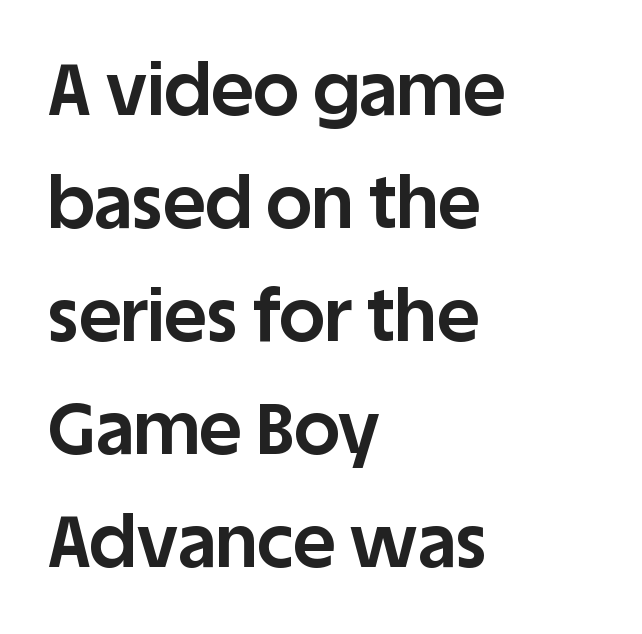
{"serif": "no", "italic": "no", "bold": "yes", "weight": "bold", "width": "normal", "stroke_contrast": "low", "x_height": "large", "monospaced": "no", "underline": "no", "align": "left", "line_spacing": "normal", "line_spacing_ratio": 1.57, "letter_spacing": "normal", "letter_spacing_em": 0.0, "glyph_px": 72}
